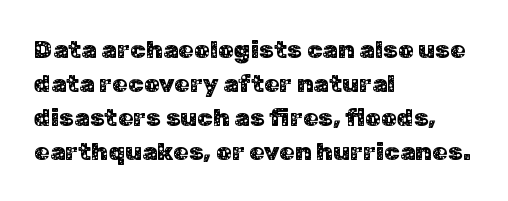
These lines were composed using upright roman letters. Line beginnings align vertically; line endings do not. Quick note: underline off. Nobody touched the tracking dial on this one. Leading matches the norm, producing a regular column.
